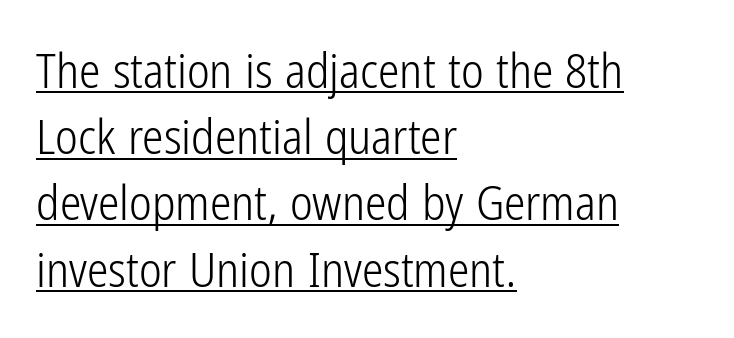
In terms of posture, this sample is upright. Students, observe the line beneath the letters — that is underlining. Regarding leading, the lines here are spaced in the standard way. Left-aligned paragraph, ragged on the right.
